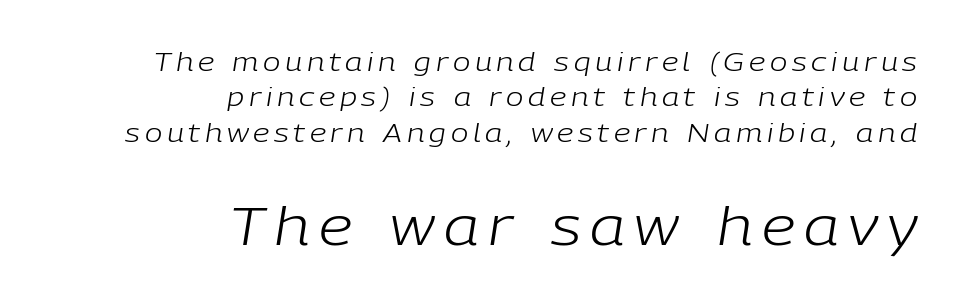
{"italic": "yes", "lean": "right", "slant_degrees": 9, "bold": "no", "weight": "light", "width": "normal", "stroke_contrast": "low", "x_height": "medium", "monospaced": "no", "underline": "no", "align": "right", "line_spacing": "normal", "line_spacing_ratio": 1.36, "larger_block": "second", "size_ratio": 2.04, "glyph_px": 53}
